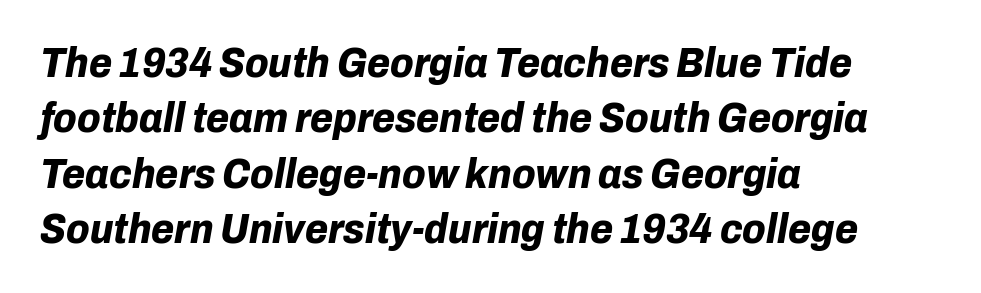
The image shows 42 px bold type, italic (leaning right); set left-aligned, normal line spacing (1.32x), normal letter spacing, not underlined; low stroke contrast and a medium x-height.
